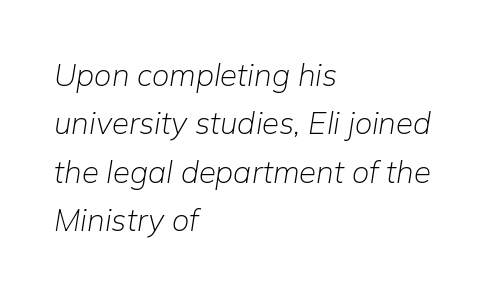
The image shows 31 px light type, italic (leaning right); set left-aligned, normal line spacing (1.56x), normal letter spacing, not underlined; low stroke contrast and a medium x-height.
